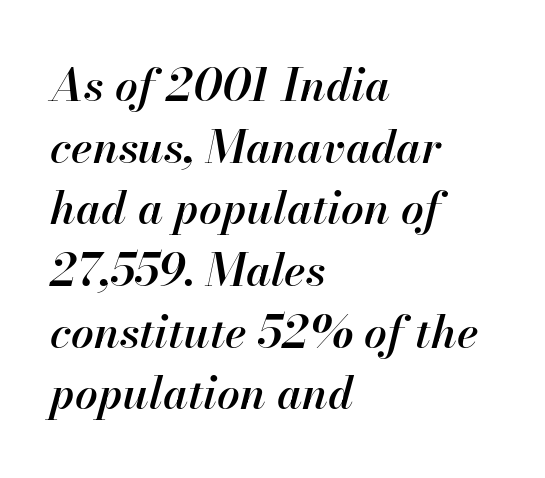
The image shows 45 px semibold type, italic (leaning right); set left-aligned, normal line spacing (1.37x), normal letter spacing, not underlined; high stroke contrast and a small x-height.
